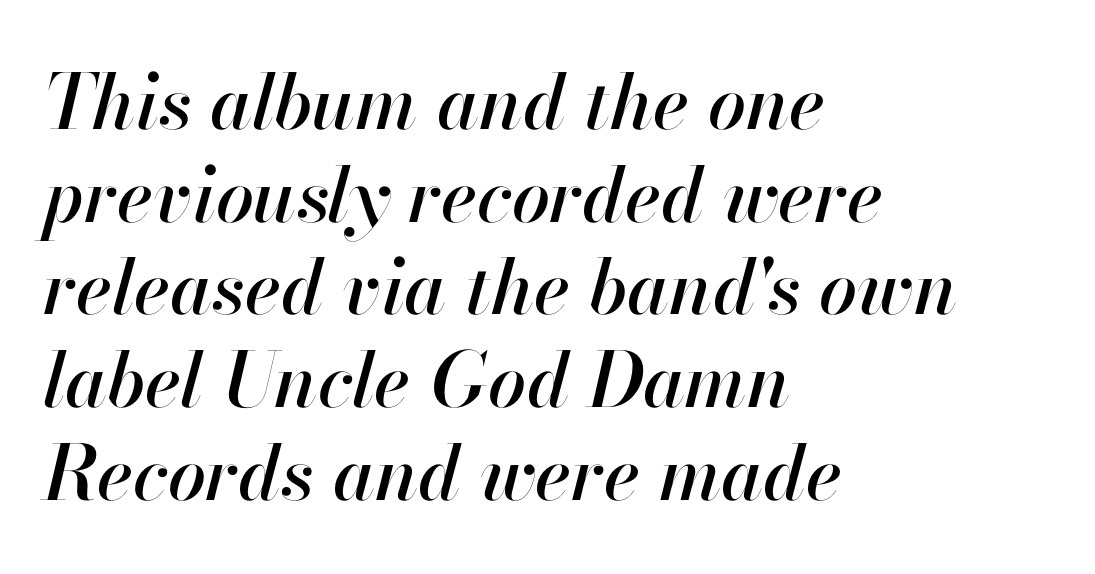
{"italic": "yes", "lean": "right", "slant_degrees": 13, "width": "normal", "stroke_contrast": "high", "x_height": "small", "monospaced": "no", "underline": "no", "align": "left", "line_spacing_ratio": 1.22, "letter_spacing": "normal", "letter_spacing_em": 0.0, "glyph_px": 76}
